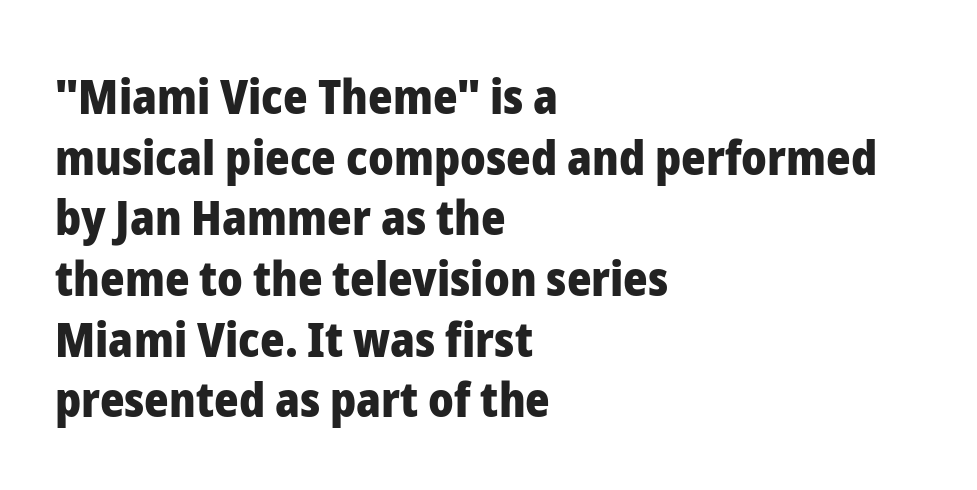
{"serif": "no", "italic": "no", "bold": "yes", "weight": "heavy", "width": "normal", "stroke_contrast": "low", "x_height": "medium", "monospaced": "no", "underline": "no", "align": "left", "line_spacing": "normal", "line_spacing_ratio": 1.29, "letter_spacing": "normal", "letter_spacing_em": 0.0, "glyph_px": 47}
